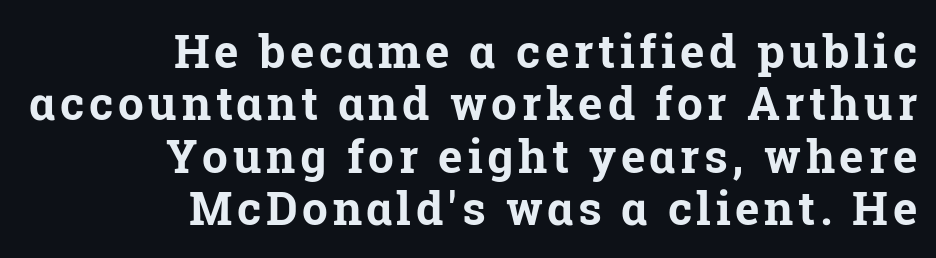
Q: Is the text bold? A: Yes.
Q: Is the text italic (slanted)? A: No, it is upright.
Q: Is the typeface a serif or a sans-serif typeface? A: Serif.
Q: Is the text underlined? A: No.
Q: How is the paragraph aligned? A: Right-aligned.
Q: Is the spacing between lines tight, normal or loose? A: Tight.
Q: Width (condensed, normal, or wide)? A: Normal.
Q: Stroke contrast? A: Low.
Q: x-height? A: Medium.
Q: Monospaced? A: No.
